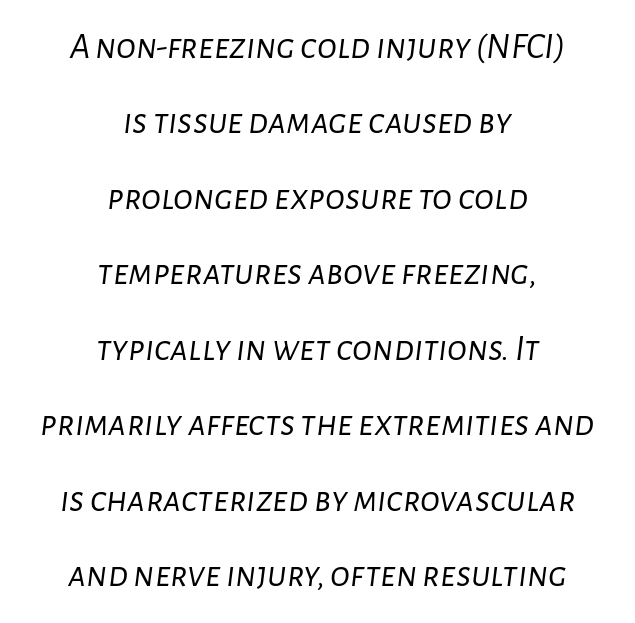
Q: Is the text bold? A: No.
Q: Is the text italic (slanted)? A: Yes, it leans right by about 7 degrees.
Q: Is the text underlined? A: No.
Q: How is the paragraph aligned? A: Centered.
Q: Is the spacing between letters normal or unusually wide? A: Normal.
Q: Is the spacing between lines tight, normal or loose? A: Loose.
Q: Width (condensed, normal, or wide)? A: Normal.
Q: Stroke contrast? A: Low.
Q: x-height? A: Medium.
Q: Monospaced? A: No.
